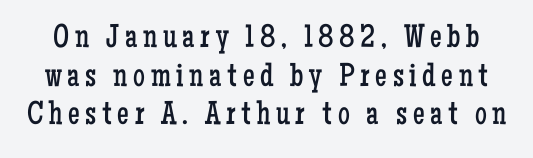
The image shows 33 px regular-weight, condensed serif type, upright; set line spacing 1.17x, not underlined; low stroke contrast and a medium x-height.
